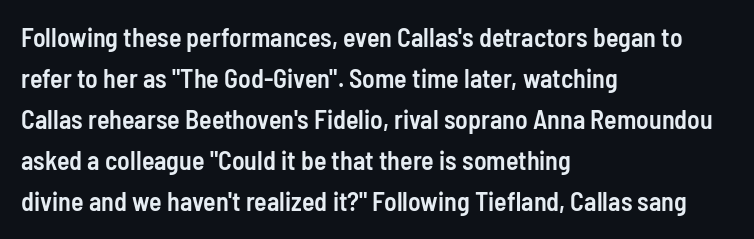
The image shows 26 px text type, upright; set left-aligned, normal line spacing (1.58x), normal letter spacing, not underlined.
